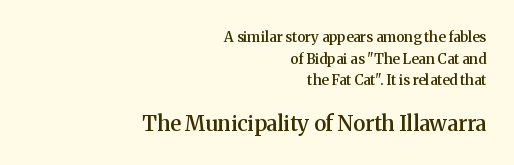
The image shows 21 px text type, upright; set right-aligned, normal line spacing (1.55x), normal letter spacing, not underlined; the second (bottom) block is 1.5x larger.
